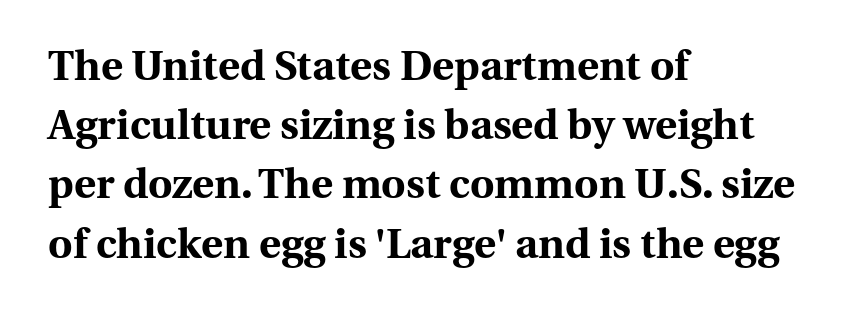
Each glyph is drawn with heavy, bold strokes. Any mark beneath the type? The region is blank. If you drew a ruler down the left edge, every line would touch it. This is the regular roman posture of the typeface.
